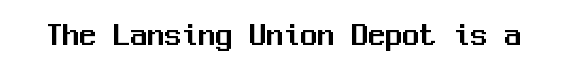
Each letter, wide or thin by design, is forced into the same width here. The words here are not underlined. To sum up the face: it is a sans, with no serifs. Default kerning and tracking; the words read as compact shapes.
